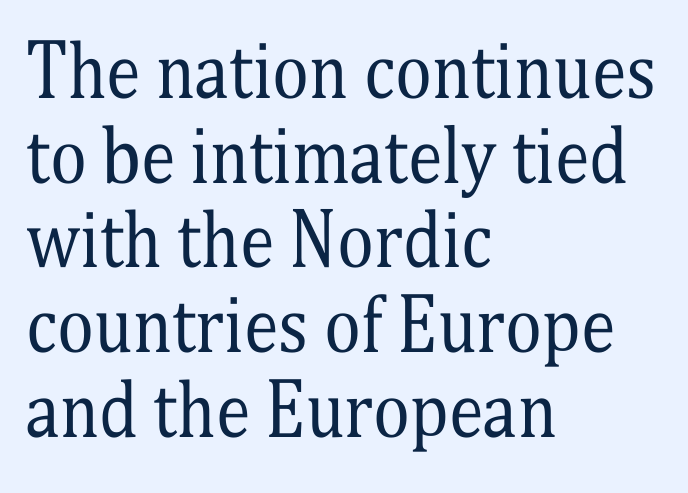
The image shows 70 px regular-weight, condensed serif type, upright; set left-aligned, line spacing 1.21x, normal letter spacing, not underlined; medium stroke contrast and a medium x-height.
